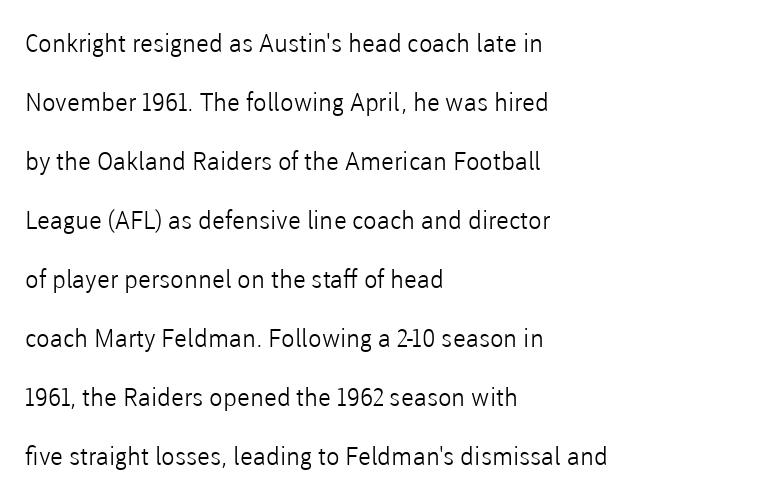
The image shows 25 px text type, upright; set left-aligned, loose line spacing (2.36x), normal letter spacing, not underlined.
